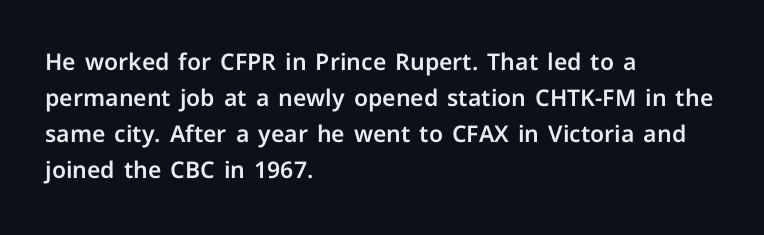
Q: Is the text italic (slanted)? A: No, it is upright.
Q: Is the text underlined? A: No.
Q: How is the paragraph aligned? A: Left-aligned.
Q: Is the spacing between letters normal or unusually wide? A: Normal.
Q: Is the spacing between lines tight, normal or loose? A: Normal.
